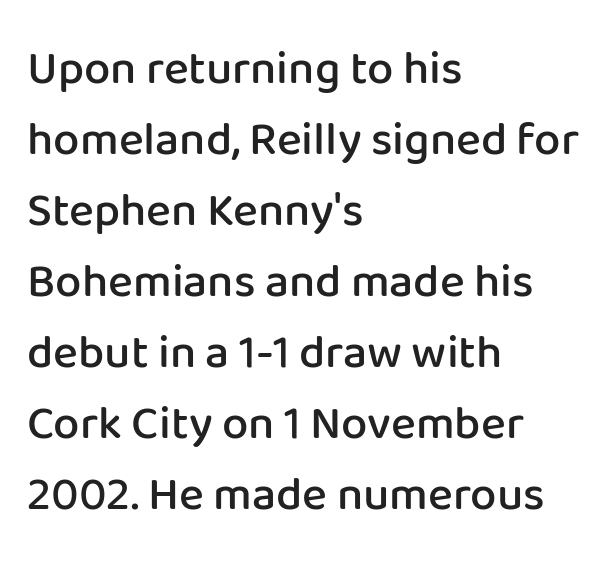
{"serif": "no", "italic": "no", "bold": "semi", "weight": "semibold", "width": "normal", "stroke_contrast": "low", "x_height": "medium", "monospaced": "no", "underline": "no", "align": "left", "line_spacing": "normal", "line_spacing_ratio": 1.51, "letter_spacing": "normal", "letter_spacing_em": 0.0, "glyph_px": 47}
